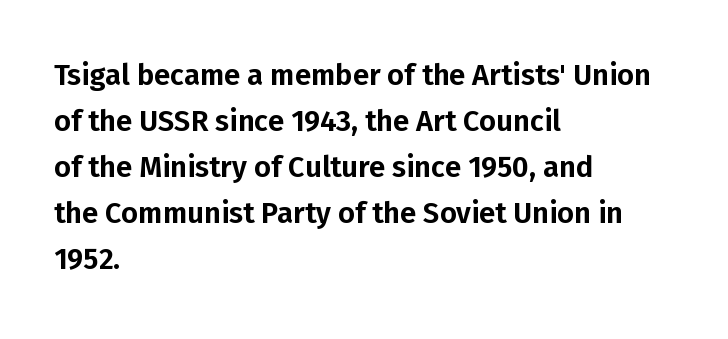
Q: Is the text italic (slanted)? A: No, it is upright.
Q: Is the typeface a serif or a sans-serif typeface? A: Sans-serif.
Q: Is the text underlined? A: No.
Q: How is the paragraph aligned? A: Left-aligned.
Q: Is the spacing between letters normal or unusually wide? A: Normal.
Q: Is the spacing between lines tight, normal or loose? A: Normal.
Q: Width (condensed, normal, or wide)? A: Normal.
Q: Stroke contrast? A: Low.
Q: x-height? A: Medium.
Q: Monospaced? A: No.
